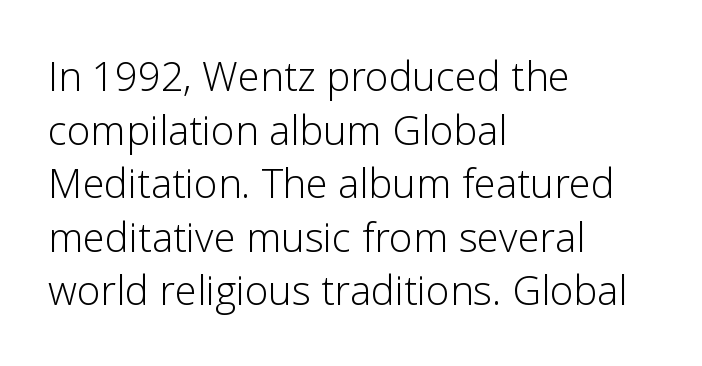
Q: Is the text bold? A: No.
Q: Is the text italic (slanted)? A: No, it is upright.
Q: Is the typeface a serif or a sans-serif typeface? A: Sans-serif.
Q: Is the text underlined? A: No.
Q: How is the paragraph aligned? A: Left-aligned.
Q: Is the spacing between letters normal or unusually wide? A: Normal.
Q: Is the spacing between lines tight, normal or loose? A: Normal.
Q: Width (condensed, normal, or wide)? A: Normal.
Q: Stroke contrast? A: Low.
Q: x-height? A: Medium.
Q: Monospaced? A: No.
